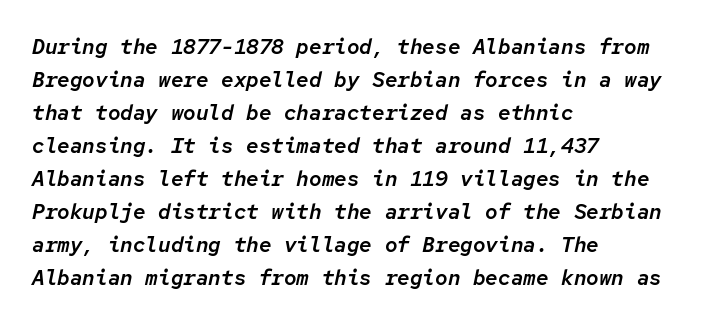
Q: Is the text italic (slanted)? A: Yes, it leans right by about 12 degrees.
Q: Is the text underlined? A: No.
Q: How is the paragraph aligned? A: Left-aligned.
Q: Is the spacing between letters normal or unusually wide? A: Normal.
Q: Is the spacing between lines tight, normal or loose? A: Normal.
